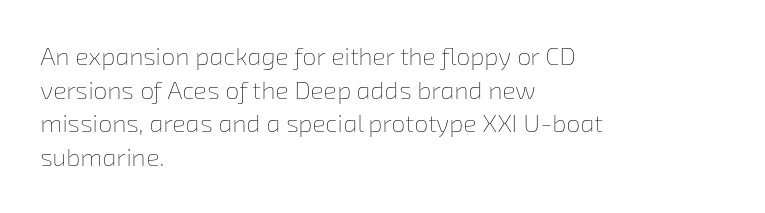
Q: Is the text bold? A: No.
Q: Is the text underlined? A: No.
Q: How is the paragraph aligned? A: Left-aligned.
Q: Is the spacing between letters normal or unusually wide? A: Normal.
Q: Is the spacing between lines tight, normal or loose? A: Normal.
